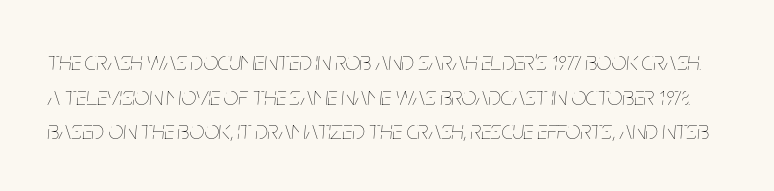
{"italic": "yes", "lean": "right", "slant_degrees": 5, "bold": "no", "underline": "no", "line_spacing": "normal", "line_spacing_ratio": 1.33, "letter_spacing": "normal", "letter_spacing_em": 0.0, "glyph_px": 26}
